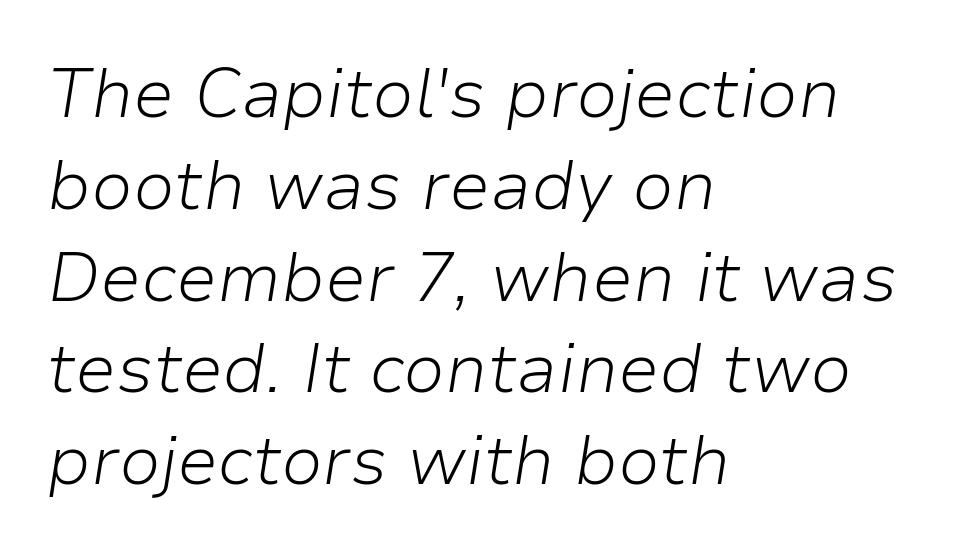
Honestly, the row spacing looks completely unremarkable. The lines are quadded left. A quiet, ordinary-to-light weight characterises the typeface. Unmarked baselines from the first word to the last. Style check: oblique. Character widths vary here, with narrow letters taking less room than wide ones.
